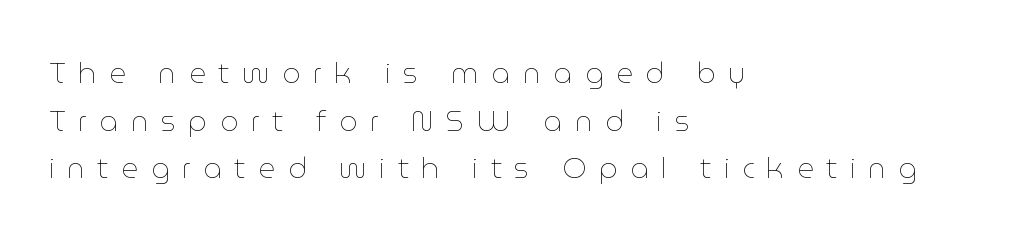
The image shows 29 px thin type, upright; set left-aligned, normal line spacing (1.64x), unusually wide letter spacing (+0.43 em), not underlined; low stroke contrast and a medium x-height.
